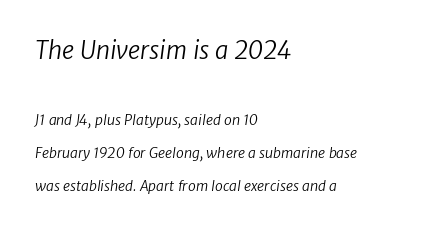
Bold? No — there's no thickening of the strokes. Whoever set this made the first block the dominant, larger element. Check the space under the baseline: it is left empty. The compositor pushed each line to the left boundary.
